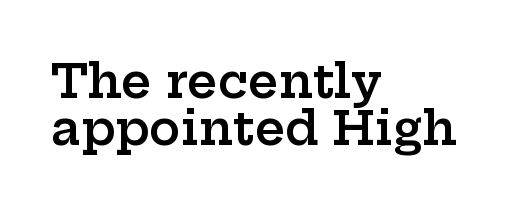
Q: Is the text bold? A: Semi-bold.
Q: Is the text italic (slanted)? A: No, it is upright.
Q: Is the typeface a serif or a sans-serif typeface? A: Serif.
Q: Is the text underlined? A: No.
Q: How is the paragraph aligned? A: Left-aligned.
Q: Is the spacing between letters normal or unusually wide? A: Normal.
Q: Is the spacing between lines tight, normal or loose? A: Tight.
Q: Width (condensed, normal, or wide)? A: Wide.
Q: Stroke contrast? A: Low.
Q: x-height? A: Medium.
Q: Monospaced? A: No.
